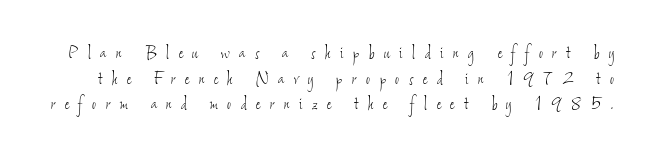
Caption: face not bold, strokes unweighted. Descenders hang freely into open space. Words appear elongated and porous because spacing is wide.
